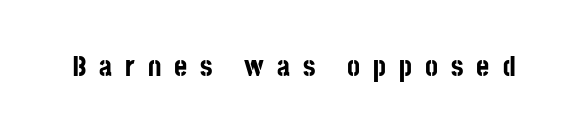
{"serif": "no", "italic": "no", "bold": "yes", "weight": "bold", "width": "condensed", "stroke_contrast": "low", "x_height": "large", "monospaced": "no", "underline": "no", "letter_spacing": "wide", "letter_spacing_em": 0.46, "glyph_px": 28}
